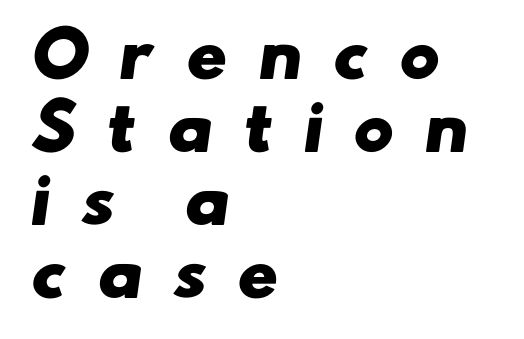
The image shows 62 px heavy, wide sans-serif type; set left-aligned, line spacing 1.18x, unusually wide letter spacing (+0.47 em), not underlined; low stroke contrast and a small x-height.
